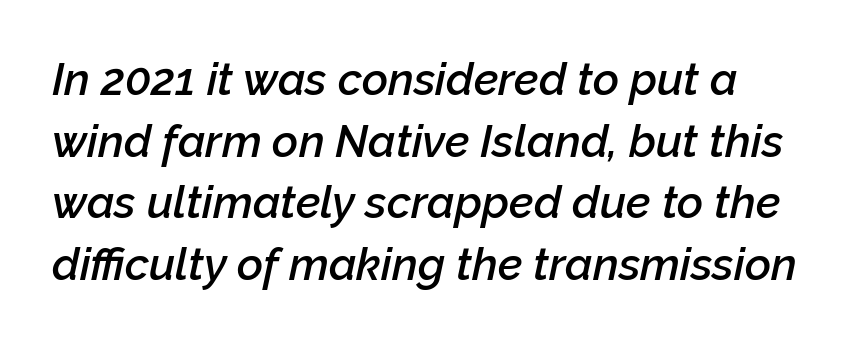
{"italic": "yes", "lean": "right", "slant_degrees": 12, "bold": "semi", "weight": "semibold", "width": "normal", "stroke_contrast": "low", "x_height": "medium", "monospaced": "no", "underline": "no", "line_spacing": "normal", "line_spacing_ratio": 1.37, "letter_spacing": "normal", "letter_spacing_em": 0.0, "glyph_px": 45}
